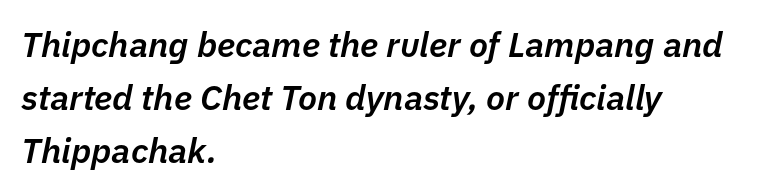
The compositor pushed each line to the left boundary. Varying glyph widths throughout — classic text-font behaviour. The letters are semibold — heavier than regular but short of a full bold. A bare baseline throughout the passage.
